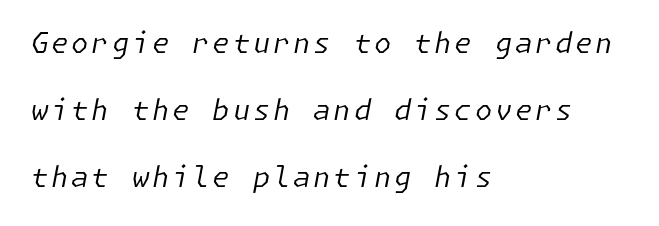
The image shows 28 px regular-weight type, italic (leaning right); set left-aligned, loose line spacing (2.4x), not underlined; low stroke contrast and a medium x-height.
